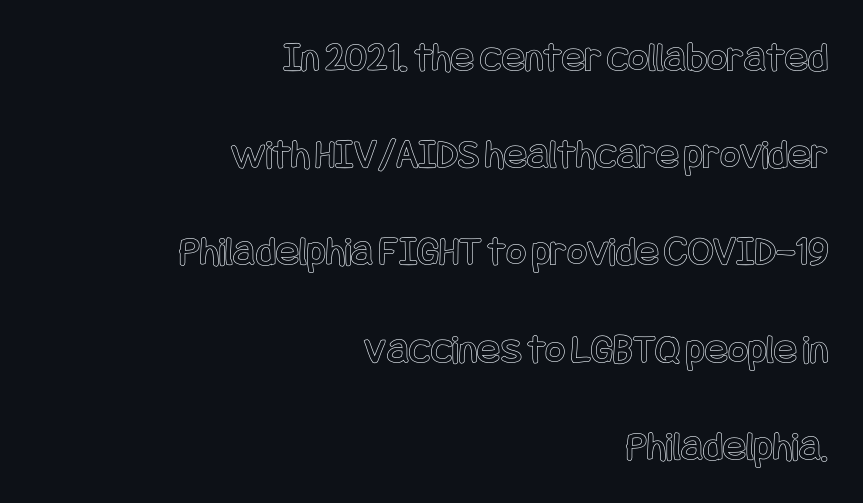
{"italic": "no", "width": "condensed", "x_height": "large", "underline": "no", "align": "right", "line_spacing": "loose", "line_spacing_ratio": 2.26, "letter_spacing": "normal", "letter_spacing_em": 0.0, "glyph_px": 43}
